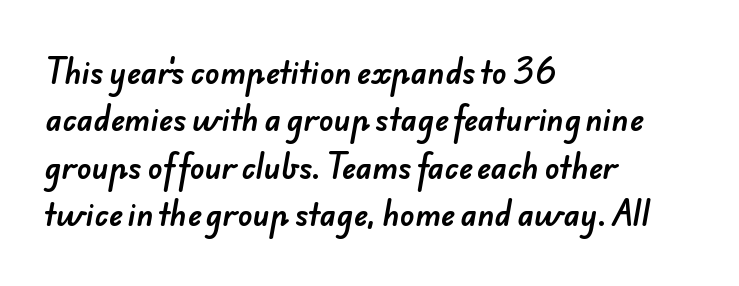
The text was rendered using a sans face with plain stroke endings. Nobody drew a line under any word here. Notice how descenders clear the ascenders below comfortably — that's standard leading. These lines are rendered in a variable-pitch font. The text block is weighted toward the left margin, trailing off unevenly rightward. This rendering leaves character spacing at its baseline value.
